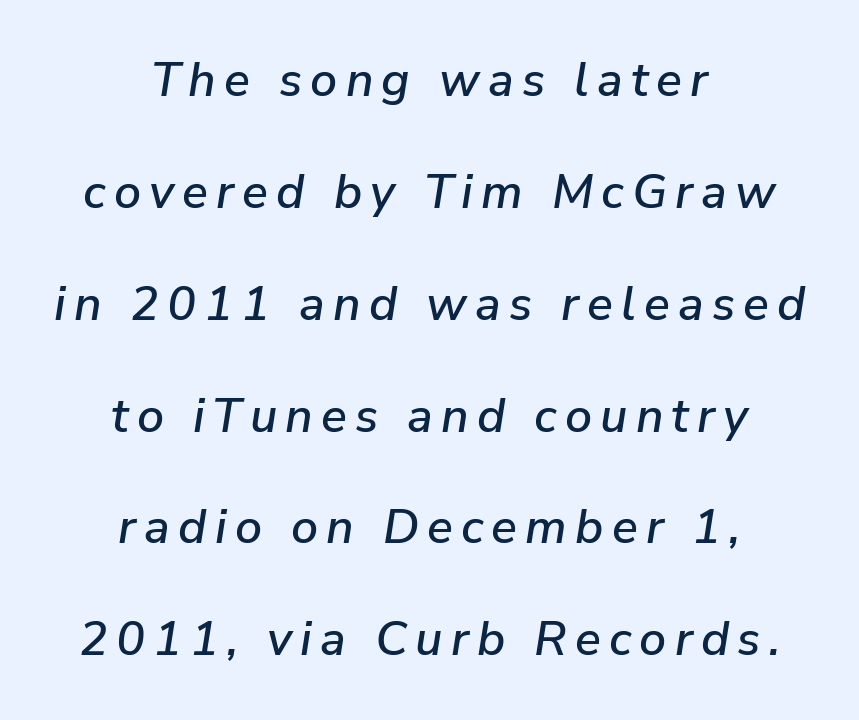
{"italic": "yes", "lean": "right", "slant_degrees": 9, "width": "normal", "stroke_contrast": "low", "x_height": "medium", "monospaced": "no", "underline": "no", "align": "center", "line_spacing": "loose", "line_spacing_ratio": 2.33, "glyph_px": 48}
